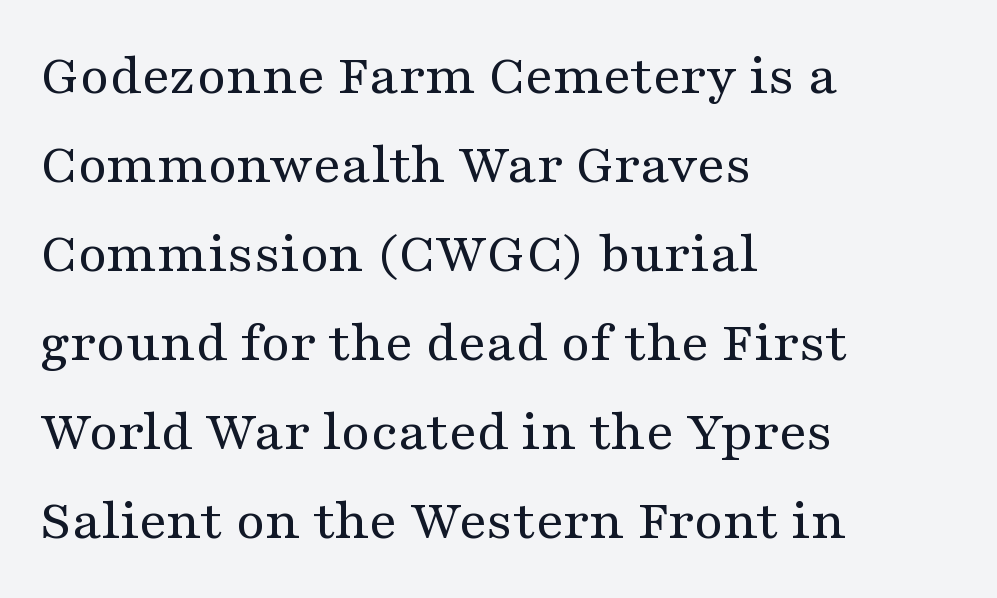
Q: Is the text bold? A: No.
Q: Is the text italic (slanted)? A: No, it is upright.
Q: Is the typeface a serif or a sans-serif typeface? A: Serif.
Q: Is the text underlined? A: No.
Q: How is the paragraph aligned? A: Left-aligned.
Q: Is the spacing between letters normal or unusually wide? A: Normal.
Q: Is the spacing between lines tight, normal or loose? A: Normal.
Q: Width (condensed, normal, or wide)? A: Wide.
Q: Stroke contrast? A: Medium.
Q: x-height? A: Medium.
Q: Monospaced? A: No.
